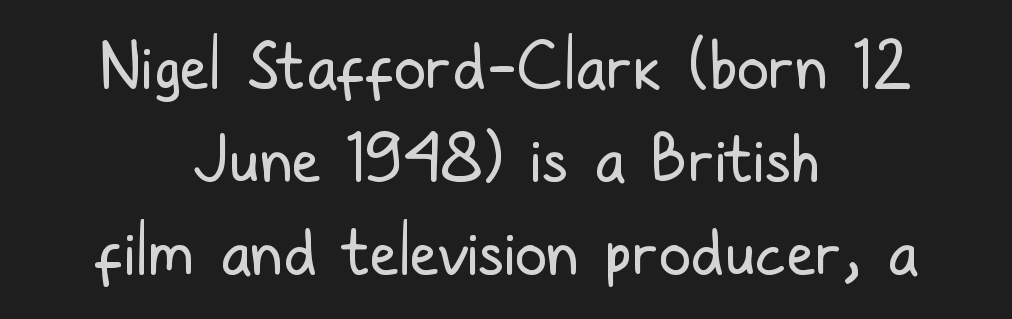
Q: Is the text bold? A: No.
Q: Is the text italic (slanted)? A: No, it is upright.
Q: Is the typeface a serif or a sans-serif typeface? A: Sans-serif.
Q: Is the text underlined? A: No.
Q: How is the paragraph aligned? A: Centered.
Q: Is the spacing between letters normal or unusually wide? A: Normal.
Q: Is the spacing between lines tight, normal or loose? A: Normal.
Q: Width (condensed, normal, or wide)? A: Condensed.
Q: Stroke contrast? A: Low.
Q: x-height? A: Medium.
Q: Monospaced? A: No.
